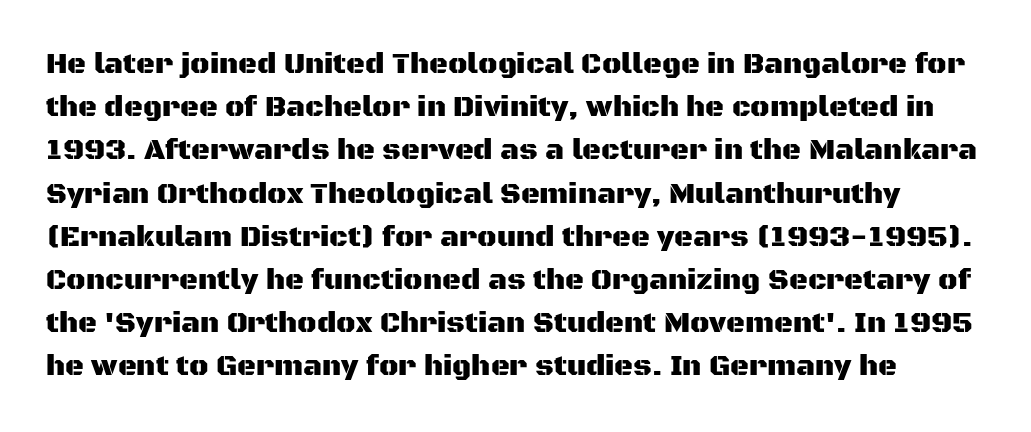
What's the leading like? Ordinary, nothing unusual. Varying glyph widths throughout — classic text-font behaviour. Classification — sans serif. The passage shown is not underscored anywhere. This is the regular roman posture of the typeface.
